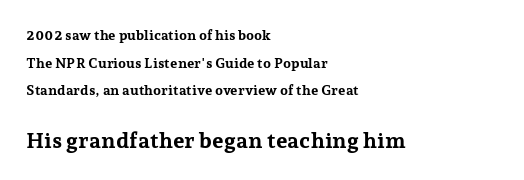
Nothing unusual about the tracking: characters are spaced as the font intends. Bigger letters appear in the bottom chunk; the top chunk is reduced. The typography opts for an upright posture over an oblique one. Strong, thick strokes mark this as bold type. Alignment: flush left.
